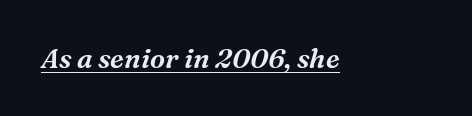
The image shows 27 px text type, italic (leaning right); set normal letter spacing, underlined.
